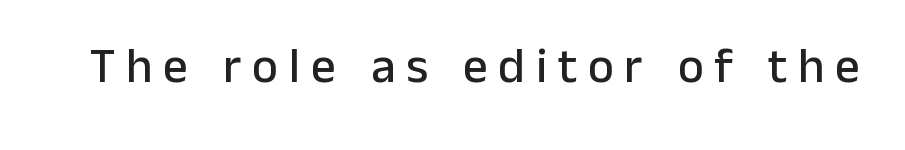
Q: Is the text italic (slanted)? A: No, it is upright.
Q: Is the typeface a serif or a sans-serif typeface? A: Sans-serif.
Q: Is the text underlined? A: No.
Q: Is the spacing between letters normal or unusually wide? A: Unusually wide.
Q: Width (condensed, normal, or wide)? A: Normal.
Q: Stroke contrast? A: Low.
Q: x-height? A: Medium.
Q: Monospaced? A: No.
